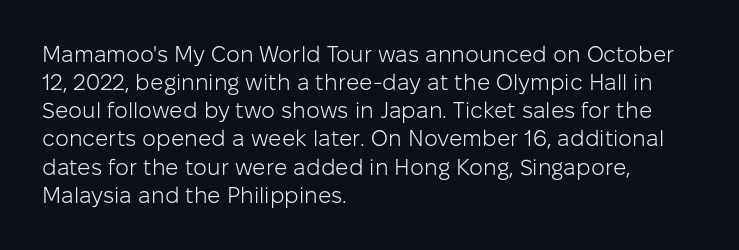
{"italic": "no", "bold": "no", "underline": "no", "align": "left", "line_spacing": "normal", "line_spacing_ratio": 1.28, "letter_spacing": "normal", "letter_spacing_em": 0.0, "glyph_px": 22}
